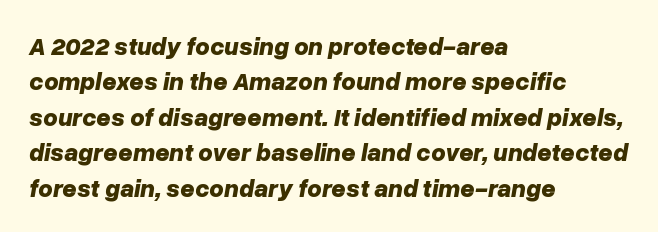
Q: Is the text bold? A: Yes.
Q: Is the text italic (slanted)? A: Yes, it leans right by about 10 degrees.
Q: Is the text underlined? A: No.
Q: How is the paragraph aligned? A: Left-aligned.
Q: Is the spacing between letters normal or unusually wide? A: Normal.
Q: Is the spacing between lines tight, normal or loose? A: Normal.
